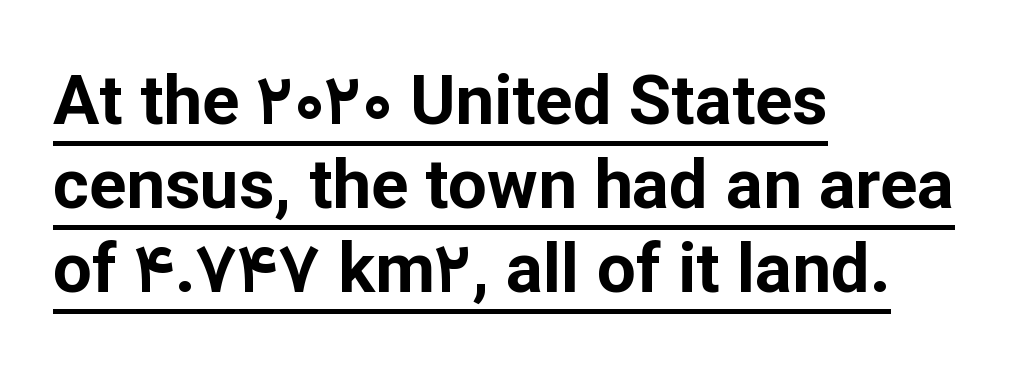
The gaps between neighbouring characters are ordinary and unremarkable. The passage shown is typed in a proportional face where columns would drift. Notice how the stems are strictly vertical — no italics here. The text block is weighted toward the left margin, trailing off unevenly rightward.
